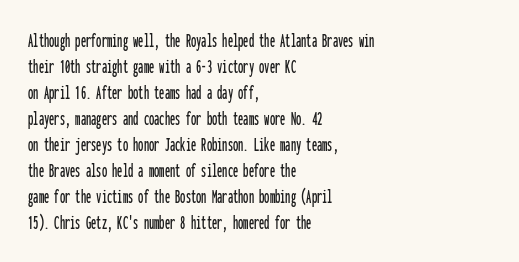
Q: Is the text italic (slanted)? A: No, it is upright.
Q: Is the text underlined? A: No.
Q: How is the paragraph aligned? A: Left-aligned.
Q: Is the spacing between letters normal or unusually wide? A: Normal.
